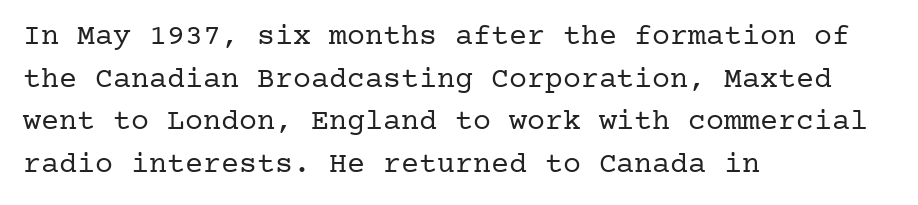
The image shows 30 px regular-weight serif type, upright; set left-aligned, normal line spacing (1.42x), normal letter spacing, not underlined; low stroke contrast and a medium x-height.
